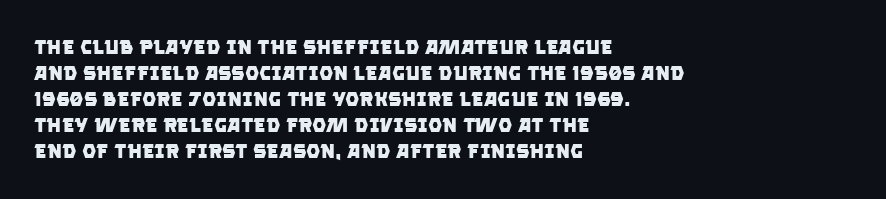
Set as a true bold cut, around the 700 mark. The line-height multiplier appears to be the usual default. Underline: absent. Leftover space on each line is placed entirely after the last word.
